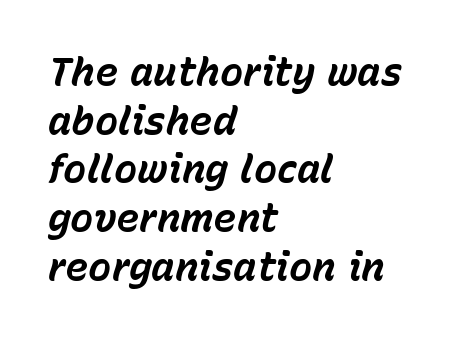
Notice how descenders clear the ascenders below comfortably — that's standard leading. Each letter keeps its own natural width here, so spacing adapts to shape. Every row of glyphs begins at an identical x-position on the left. The words here are not underlined.
